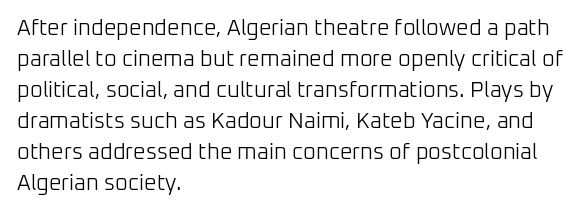
Q: Is the text bold? A: No.
Q: Is the text italic (slanted)? A: No, it is upright.
Q: Is the text underlined? A: No.
Q: How is the paragraph aligned? A: Left-aligned.
Q: Is the spacing between letters normal or unusually wide? A: Normal.
Q: Is the spacing between lines tight, normal or loose? A: Normal.
